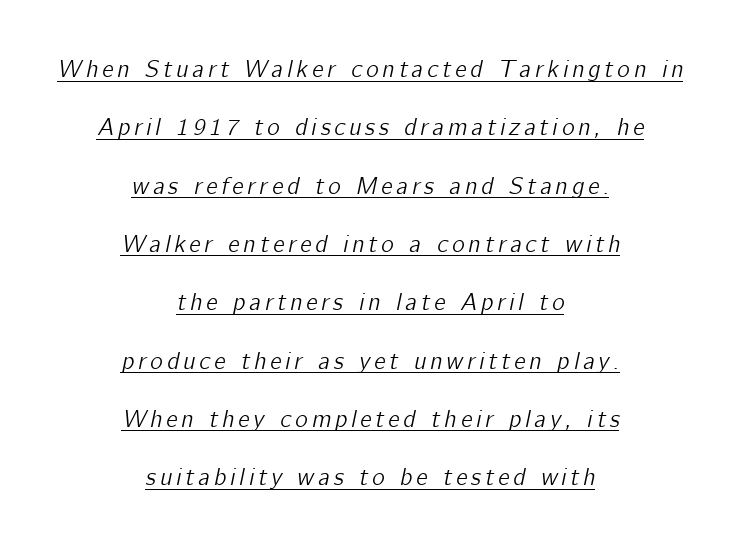
The image shows 24 px text type, italic (leaning right); set centered, loose line spacing (2.43x), underlined.
